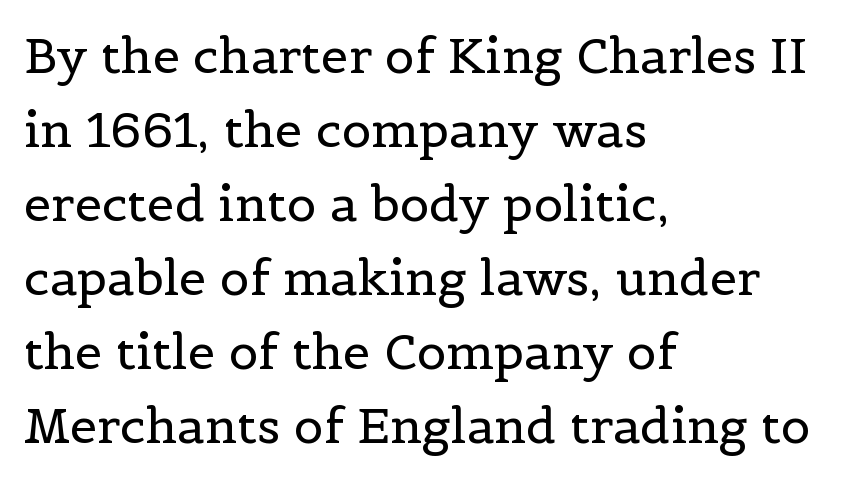
The image shows 49 px regular-weight serif type, upright; set left-aligned, normal line spacing (1.51x), normal letter spacing, not underlined; a medium x-height.
